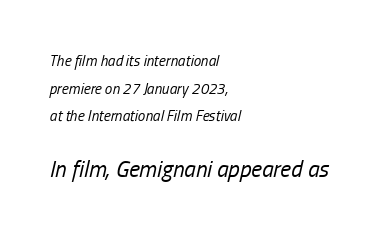
{"italic": "yes", "lean": "right", "slant_degrees": 13, "bold": "no", "underline": "no", "align": "left", "line_spacing_ratio": 1.84, "letter_spacing": "normal", "letter_spacing_em": 0.0, "larger_block": "second", "size_ratio": 1.53, "glyph_px": 23}
